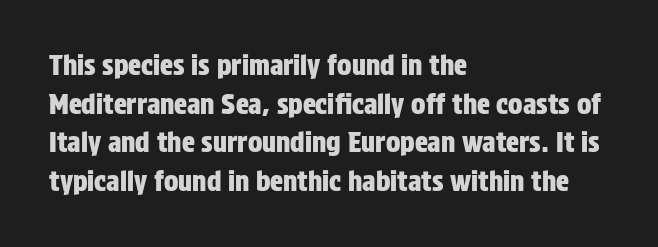
The image shows 27 px text type, upright; set left-aligned, normal line spacing (1.43x), normal letter spacing, not underlined.
